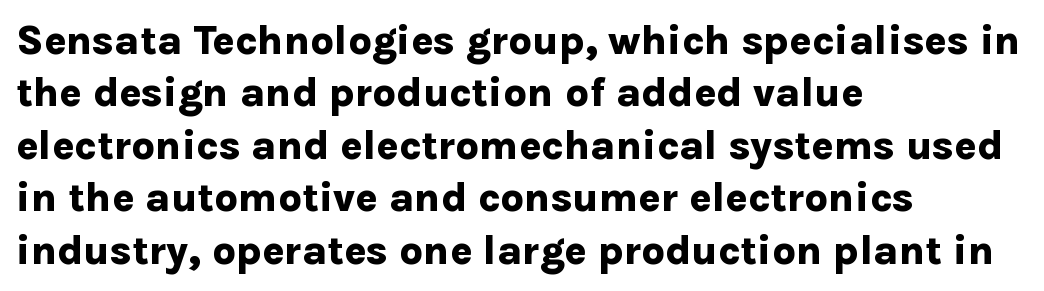
{"serif": "no", "italic": "no", "bold": "yes", "weight": "bold", "width": "normal", "stroke_contrast": "low", "x_height": "medium", "monospaced": "no", "underline": "no", "align": "left", "line_spacing": "normal", "line_spacing_ratio": 1.28, "letter_spacing": "normal", "letter_spacing_em": 0.0, "glyph_px": 41}
